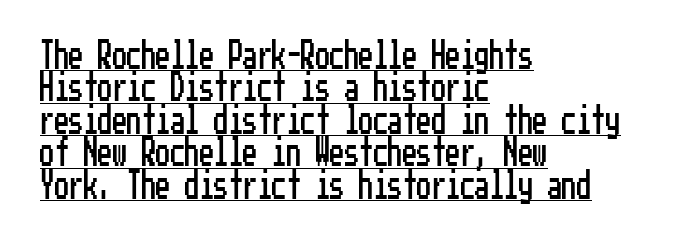
Q: Is the text italic (slanted)? A: No, it is upright.
Q: Is the typeface a serif or a sans-serif typeface? A: Sans-serif.
Q: Is the text underlined? A: Yes.
Q: How is the paragraph aligned? A: Left-aligned.
Q: Is the spacing between letters normal or unusually wide? A: Normal.
Q: Is the spacing between lines tight, normal or loose? A: Tight.
Q: Width (condensed, normal, or wide)? A: Condensed.
Q: Stroke contrast? A: Low.
Q: x-height? A: Medium.
